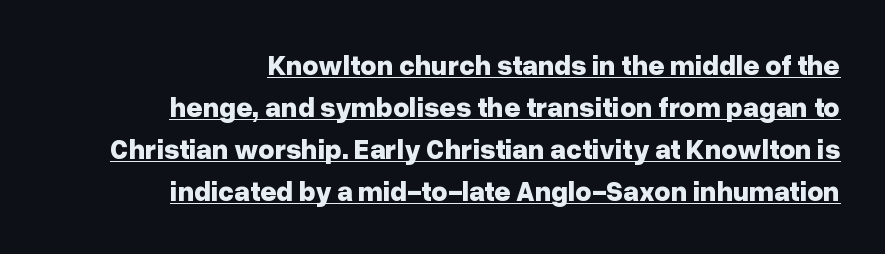
Teacher's note: observe the even right margin — that is flush-right alignment. The axis of the letterforms is exactly vertical. Students, this is bold: see how much ink each stroke carries. The passage shown is typeset with a sans-serif family.
